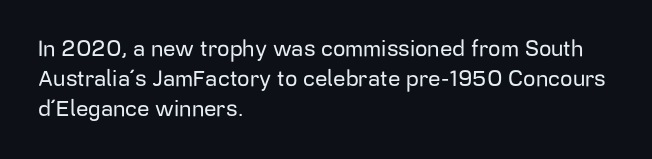
{"italic": "no", "underline": "no", "align": "left", "line_spacing": "normal", "line_spacing_ratio": 1.36, "letter_spacing": "normal", "letter_spacing_em": 0.0, "glyph_px": 22}
